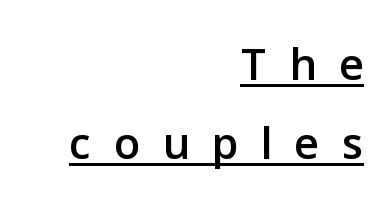
{"serif": "no", "italic": "no", "width": "normal", "stroke_contrast": "low", "x_height": "medium", "monospaced": "no", "underline": "yes", "align": "right", "line_spacing_ratio": 1.22, "letter_spacing": "wide", "letter_spacing_em": 0.37, "glyph_px": 65}
